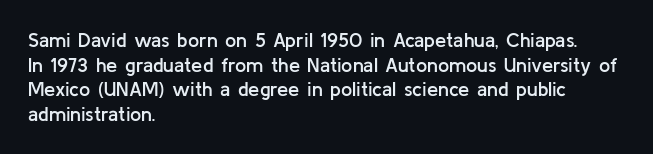
Characters follow at the spacing the type designer built in. The specimen reads as upright at a glance. The specimen omits any rule beneath the text block's lines. Short and long lines alike share a common starting point at left. Notice the strokes are somewhat thickened but not fully heavy: this is a semibold.
